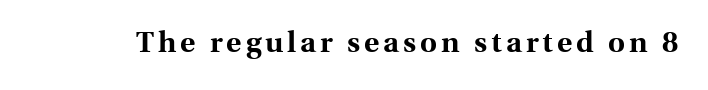
{"serif": "yes", "italic": "no", "bold": "yes", "weight": "bold", "width": "normal", "x_height": "medium", "monospaced": "no", "underline": "no", "glyph_px": 29}
